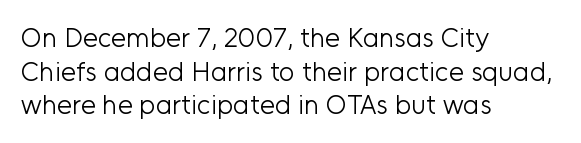
Q: Is the text bold? A: No.
Q: Is the text italic (slanted)? A: No, it is upright.
Q: Is the text underlined? A: No.
Q: How is the paragraph aligned? A: Left-aligned.
Q: Is the spacing between letters normal or unusually wide? A: Normal.
Q: Is the spacing between lines tight, normal or loose? A: Normal.
